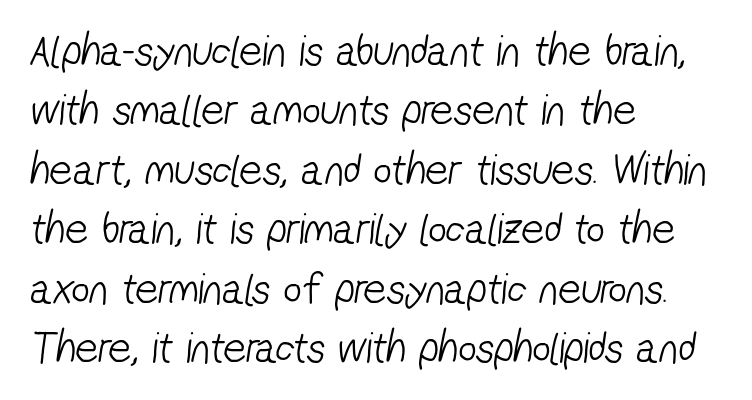
{"serif": "no", "bold": "no", "weight": "light", "width": "condensed", "stroke_contrast": "low", "x_height": "medium", "monospaced": "no", "underline": "no", "align": "left", "line_spacing": "normal", "line_spacing_ratio": 1.32, "letter_spacing": "normal", "letter_spacing_em": 0.0, "glyph_px": 45}
